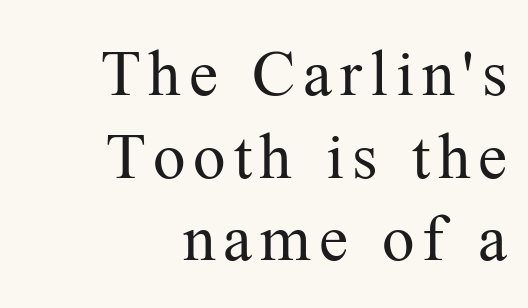
Q: Is the text bold? A: No.
Q: Is the text italic (slanted)? A: No, it is upright.
Q: Is the typeface a serif or a sans-serif typeface? A: Serif.
Q: Is the text underlined? A: No.
Q: How is the paragraph aligned? A: Right-aligned.
Q: Is the spacing between lines tight, normal or loose? A: Normal.
Q: Width (condensed, normal, or wide)? A: Normal.
Q: Stroke contrast? A: Medium.
Q: x-height? A: Medium.
Q: Monospaced? A: No.
